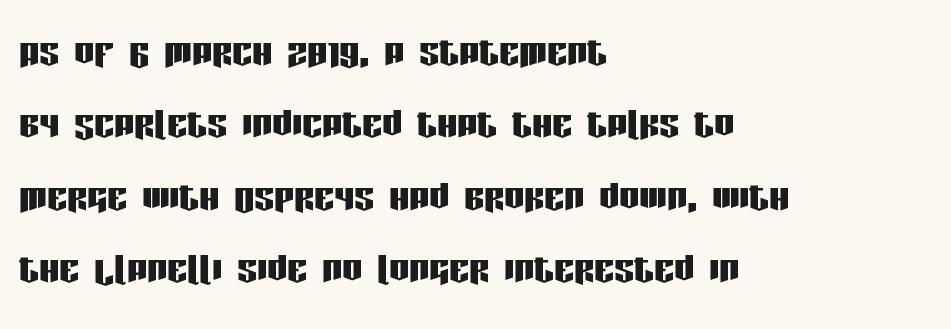
Q: Is the text italic (slanted)? A: No, it is upright.
Q: Is the typeface a serif or a sans-serif typeface? A: Sans-serif.
Q: Is the text underlined? A: No.
Q: How is the paragraph aligned? A: Left-aligned.
Q: Is the spacing between letters normal or unusually wide? A: Normal.
Q: Is the spacing between lines tight, normal or loose? A: Normal.
Q: Width (condensed, normal, or wide)? A: Condensed.
Q: Stroke contrast? A: Low.
Q: x-height? A: Large.
Q: Monospaced? A: No.
